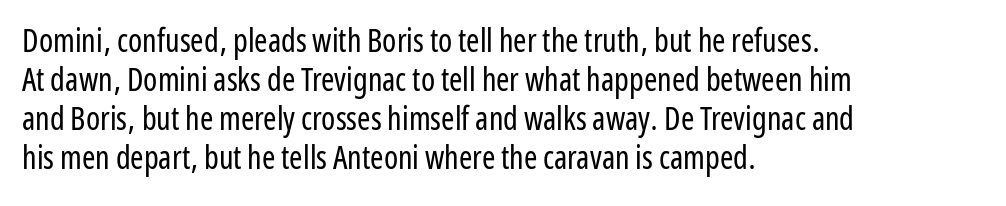
Q: Is the text bold? A: No.
Q: Is the text italic (slanted)? A: No, it is upright.
Q: Is the typeface a serif or a sans-serif typeface? A: Sans-serif.
Q: Is the text underlined? A: No.
Q: How is the paragraph aligned? A: Left-aligned.
Q: Is the spacing between letters normal or unusually wide? A: Normal.
Q: Width (condensed, normal, or wide)? A: Condensed.
Q: Stroke contrast? A: Low.
Q: x-height? A: Medium.
Q: Monospaced? A: No.
